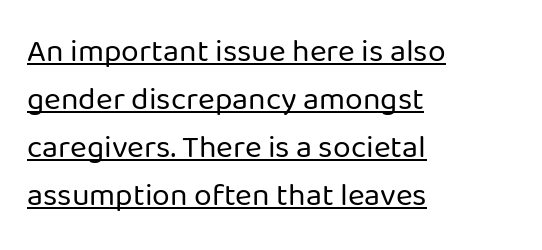
Q: Is the text bold? A: No.
Q: Is the text italic (slanted)? A: No, it is upright.
Q: Is the typeface a serif or a sans-serif typeface? A: Sans-serif.
Q: Is the text underlined? A: Yes.
Q: How is the paragraph aligned? A: Left-aligned.
Q: Is the spacing between letters normal or unusually wide? A: Normal.
Q: Is the spacing between lines tight, normal or loose? A: Normal.
Q: Width (condensed, normal, or wide)? A: Normal.
Q: Stroke contrast? A: Low.
Q: x-height? A: Medium.
Q: Monospaced? A: No.
